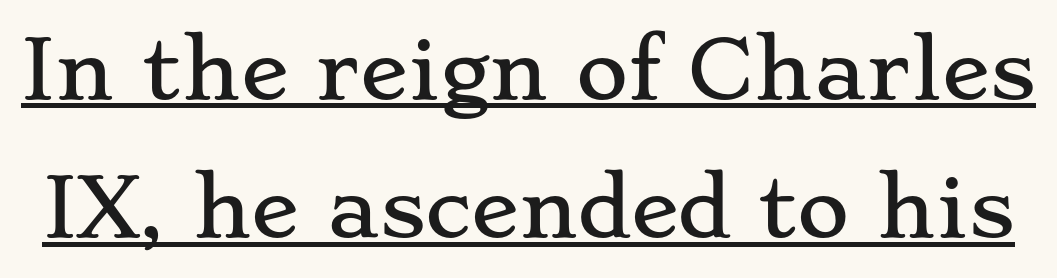
The image shows 80 px wide serif type, upright; set line spacing 1.73x, normal letter spacing, underlined; low stroke contrast and a small x-height.
